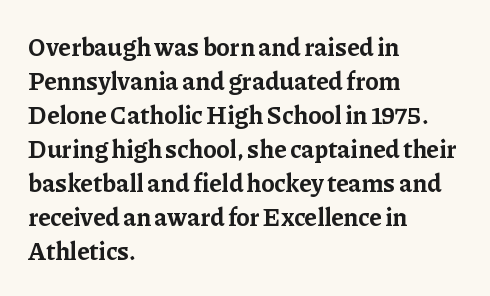
The image shows 25 px bold type, upright; set left-aligned, normal line spacing (1.36x), normal letter spacing, not underlined.
